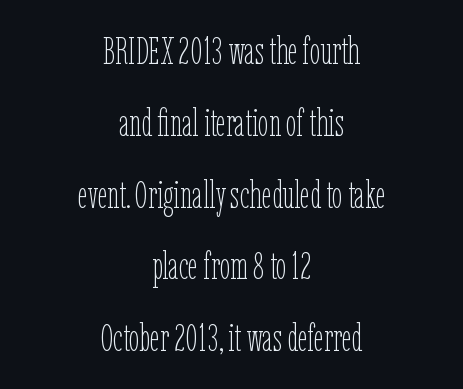
{"italic": "no", "bold": "no", "weight": "thin", "width": "condensed", "stroke_contrast": "low", "x_height": "medium", "monospaced": "no", "underline": "no", "align": "center", "line_spacing_ratio": 1.89, "letter_spacing": "normal", "letter_spacing_em": 0.0, "glyph_px": 38}
